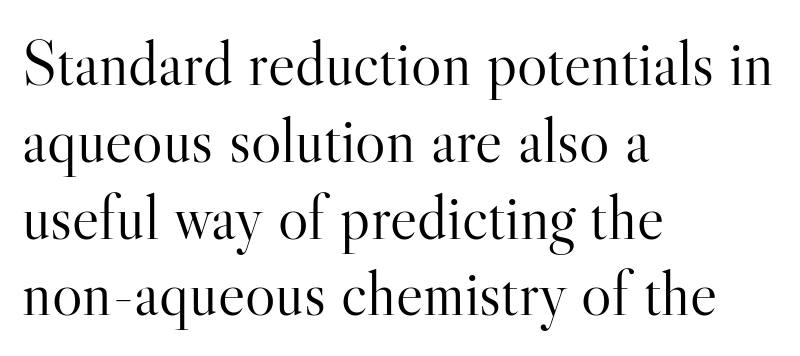
Short and long lines alike share a common starting point at left. Check where the strokes stop: tiny serifs finish them off. The rendering uses natural spacing where letterforms have individual widths. Between one letter and the next there's only the usual sliver of space. Italic? Not at all — the glyphs are vertical.
